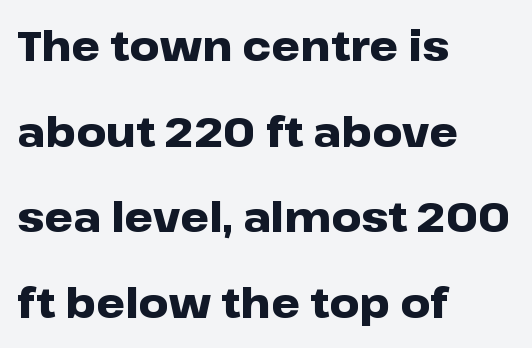
{"serif": "no", "italic": "no", "bold": "yes", "weight": "heavy", "width": "wide", "stroke_contrast": "low", "x_height": "medium", "monospaced": "no", "underline": "no", "align": "left", "line_spacing": "loose", "line_spacing_ratio": 2.09, "letter_spacing": "normal", "letter_spacing_em": 0.0, "glyph_px": 41}
